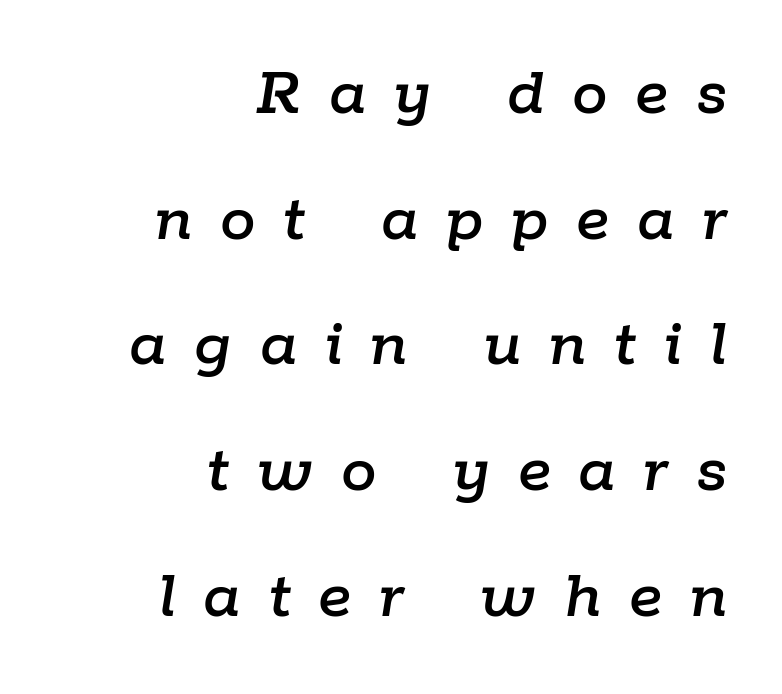
{"italic": "yes", "lean": "right", "slant_degrees": 9, "width": "normal", "stroke_contrast": "low", "x_height": "medium", "monospaced": "no", "underline": "no", "align": "right", "line_spacing_ratio": 1.77, "letter_spacing": "wide", "letter_spacing_em": 0.39, "glyph_px": 71}
